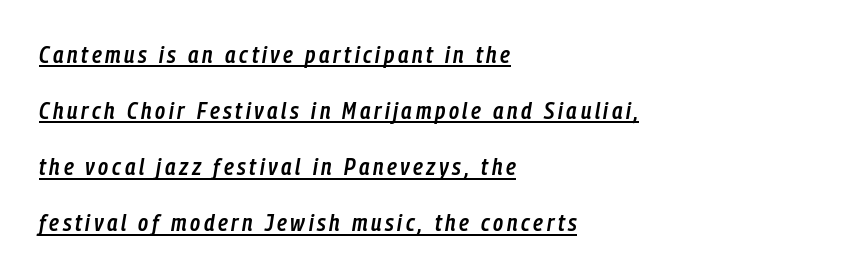
{"italic": "yes", "lean": "right", "slant_degrees": 9, "bold": "semi", "underline": "yes", "align": "left", "line_spacing": "loose", "line_spacing_ratio": 2.34, "glyph_px": 24}
